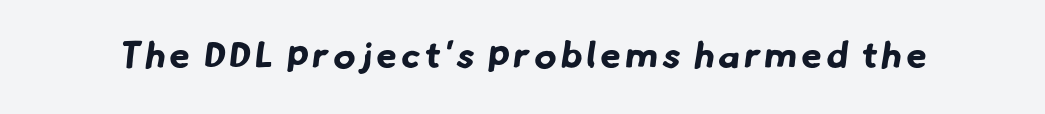
Q: Is the text bold? A: Yes.
Q: Is the typeface a serif or a sans-serif typeface? A: Sans-serif.
Q: Is the text underlined? A: No.
Q: Width (condensed, normal, or wide)? A: Normal.
Q: Stroke contrast? A: Low.
Q: x-height? A: Small.
Q: Monospaced? A: No.
